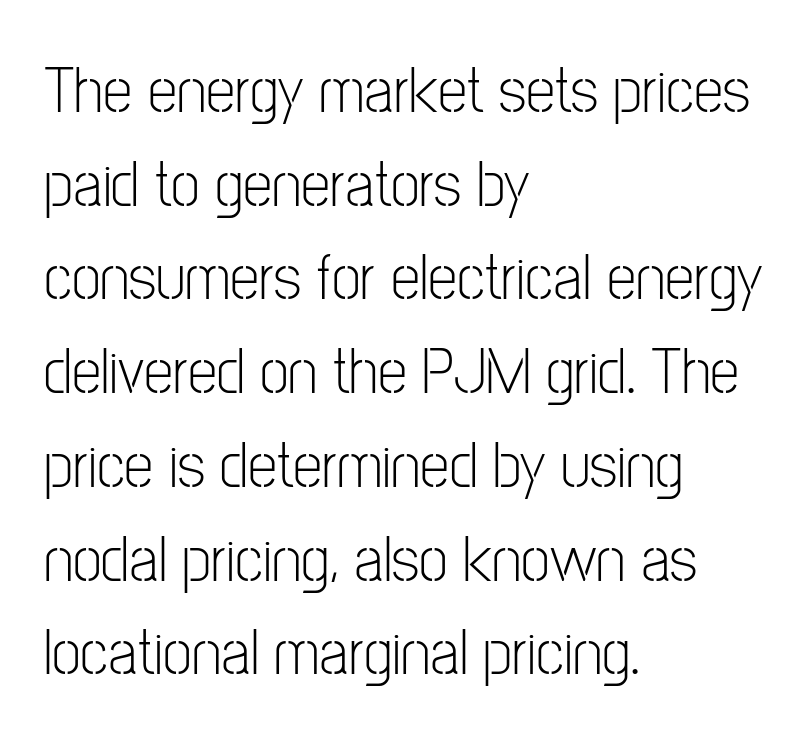
The image shows 66 px light, condensed sans-serif type, upright; set left-aligned, normal line spacing (1.42x), normal letter spacing, not underlined; low stroke contrast and a medium x-height.
